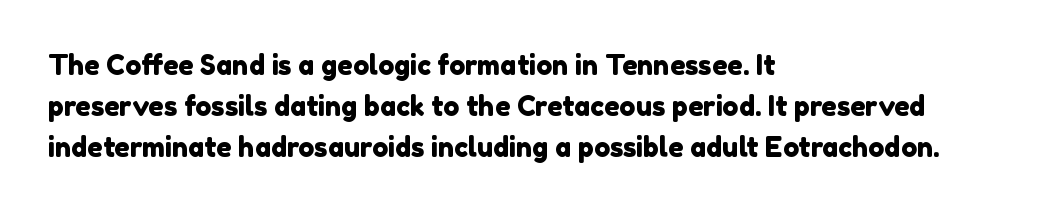
Q: Is the text underlined? A: No.
Q: How is the paragraph aligned? A: Left-aligned.
Q: Is the spacing between letters normal or unusually wide? A: Normal.
Q: Is the spacing between lines tight, normal or loose? A: Normal.
